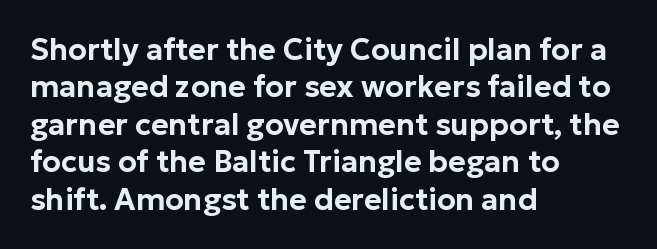
Q: Is the text italic (slanted)? A: No, it is upright.
Q: Is the typeface a serif or a sans-serif typeface? A: Sans-serif.
Q: Is the text underlined? A: No.
Q: How is the paragraph aligned? A: Left-aligned.
Q: Is the spacing between letters normal or unusually wide? A: Normal.
Q: Is the spacing between lines tight, normal or loose? A: Normal.
Q: Width (condensed, normal, or wide)? A: Normal.
Q: Stroke contrast? A: Low.
Q: x-height? A: Medium.
Q: Monospaced? A: No.
